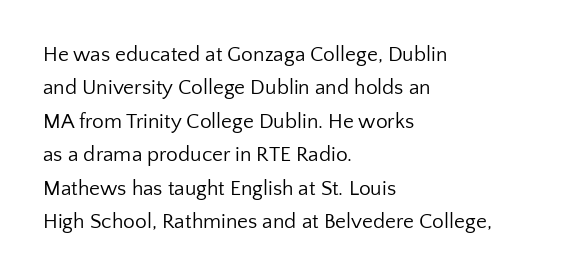
{"italic": "no", "bold": "no", "underline": "no", "align": "left", "line_spacing": "normal", "line_spacing_ratio": 1.59, "letter_spacing": "normal", "letter_spacing_em": 0.0, "glyph_px": 21}
